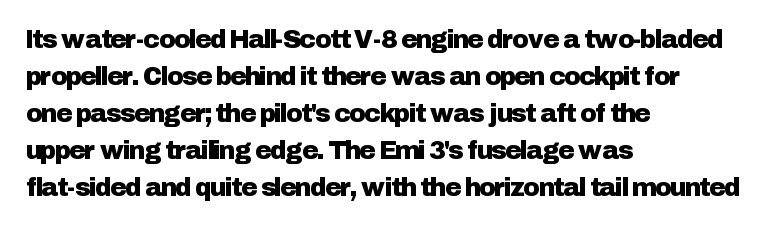
Q: Is the text italic (slanted)? A: No, it is upright.
Q: Is the text underlined? A: No.
Q: How is the paragraph aligned? A: Left-aligned.
Q: Is the spacing between letters normal or unusually wide? A: Normal.
Q: Is the spacing between lines tight, normal or loose? A: Normal.
